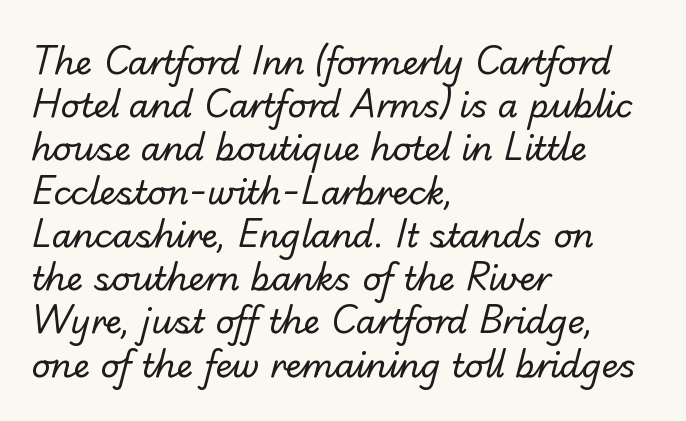
Descender tails drop into unmarked territory. Heaviness? Minimal to ordinary, like unemphasized prose. Interline gaps are of average width in this sample. A typesetter would label this face a sans. In terms of letterspacing, this is plain default setting.
